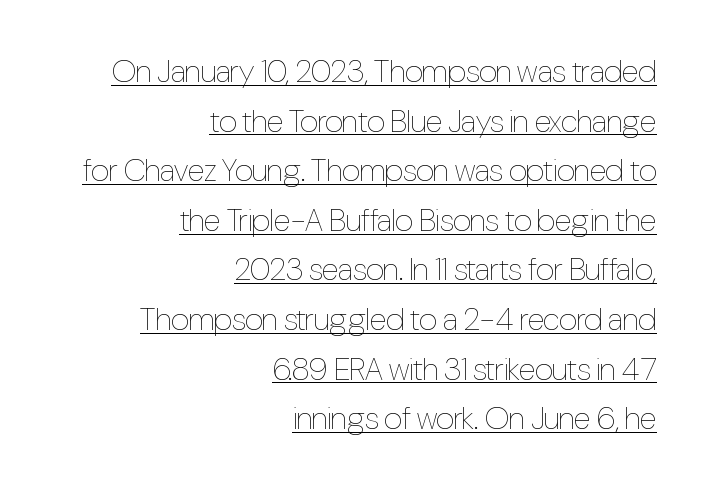
The image shows 32 px thin, condensed type, upright; set right-aligned, normal line spacing (1.55x), normal letter spacing, underlined; low stroke contrast and a medium x-height.
